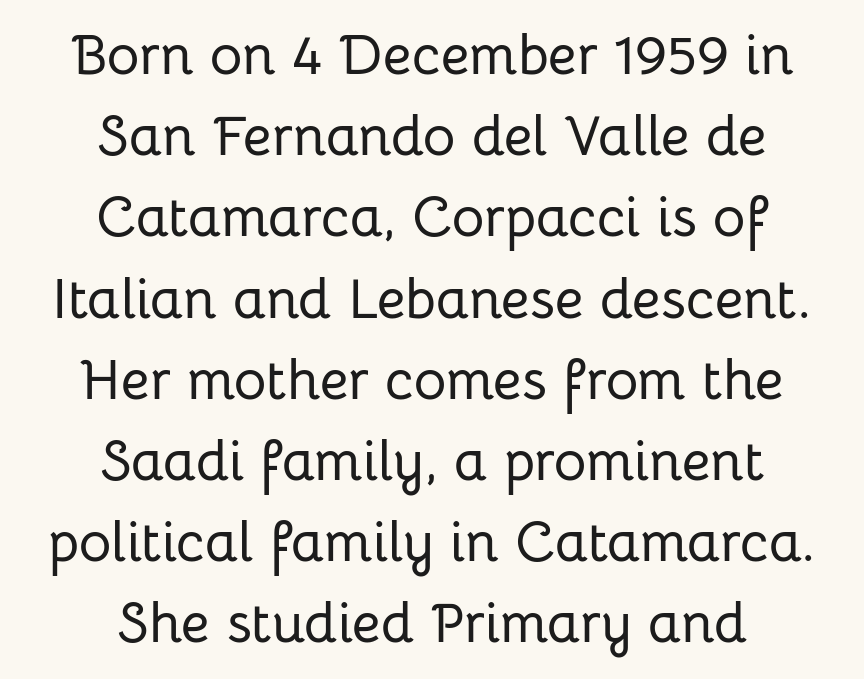
{"serif": "no", "italic": "no", "width": "normal", "stroke_contrast": "low", "x_height": "medium", "monospaced": "no", "underline": "no", "align": "center", "line_spacing": "normal", "line_spacing_ratio": 1.45, "letter_spacing": "normal", "letter_spacing_em": 0.0, "glyph_px": 56}
